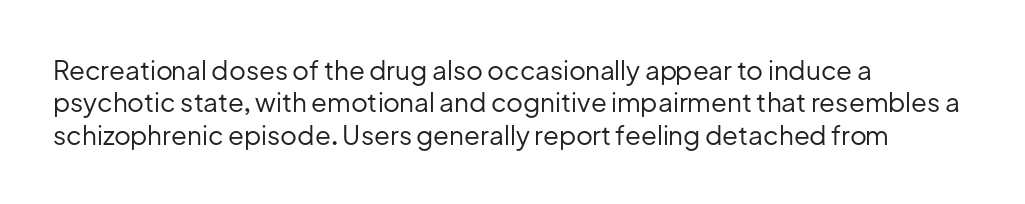
Q: Is the text bold? A: No.
Q: Is the text italic (slanted)? A: No, it is upright.
Q: Is the text underlined? A: No.
Q: How is the paragraph aligned? A: Left-aligned.
Q: Is the spacing between letters normal or unusually wide? A: Normal.
Q: Is the spacing between lines tight, normal or loose? A: Normal.
